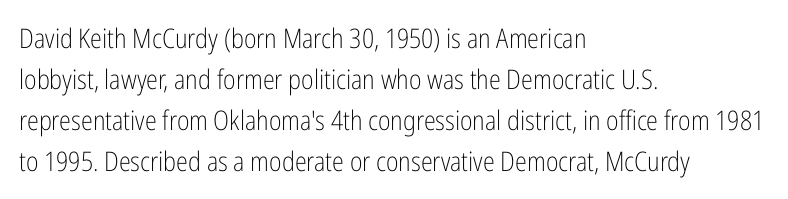
Q: Is the text bold? A: No.
Q: Is the text italic (slanted)? A: No, it is upright.
Q: Is the text underlined? A: No.
Q: How is the paragraph aligned? A: Left-aligned.
Q: Is the spacing between letters normal or unusually wide? A: Normal.
Q: Is the spacing between lines tight, normal or loose? A: Normal.
